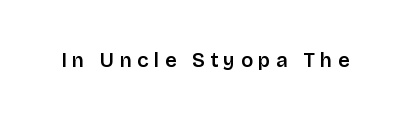
The image shows 20 px text type, upright; set unusually wide letter spacing (+0.27 em), not underlined.
